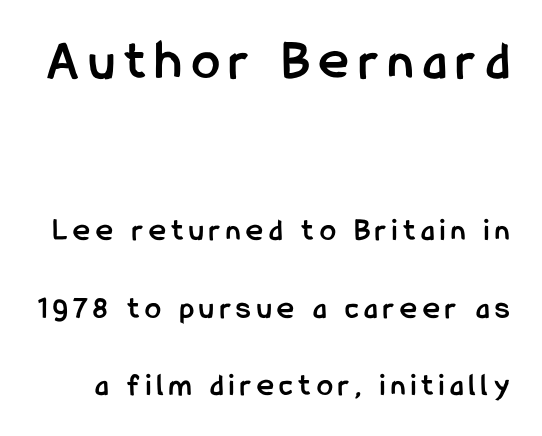
The image shows 56 px semibold, condensed sans-serif type, upright; set loose line spacing (2.43x), not underlined; the first (top) block is 1.75x larger; low stroke contrast and a medium x-height.
